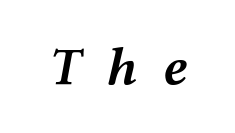
Q: Is the text bold? A: Semi-bold.
Q: Is the text italic (slanted)? A: Yes, it leans right by about 12 degrees.
Q: Is the text underlined? A: No.
Q: Is the spacing between letters normal or unusually wide? A: Unusually wide.
Q: Width (condensed, normal, or wide)? A: Wide.
Q: Stroke contrast? A: Medium.
Q: x-height? A: Medium.
Q: Monospaced? A: No.
